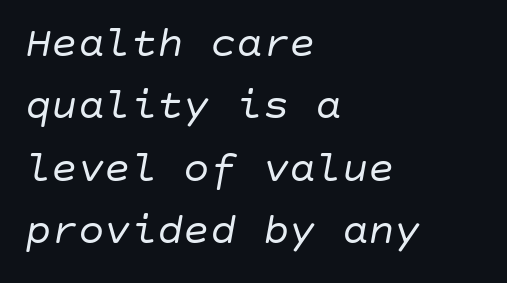
Anything drawn beneath the words? Only blank space. Notice how the passage keeps a crisp vertical edge on the left only. Notice how the stems are inclined rather than vertical — that's the hallmark of italics. Weight class: somewhere from thin through regular.
